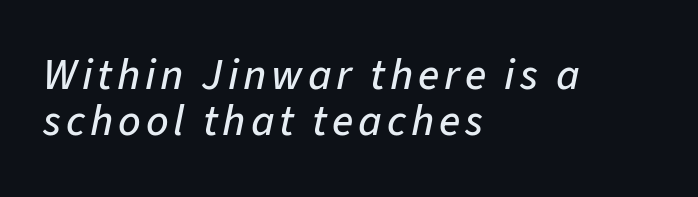
These lines are set flush left with a ragged right edge. The foot of each line stays bare and open. The rendering uses natural spacing where letterforms have individual widths. The axis of the letterforms is tilted away from vertical. A typesetter would call this leading minimal, almost set solid.
